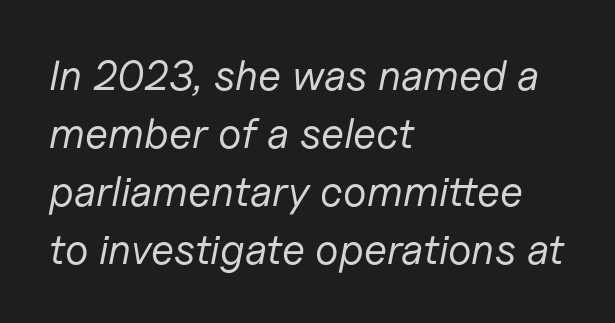
Q: Is the text bold? A: No.
Q: Is the text italic (slanted)? A: Yes, it leans right by about 11 degrees.
Q: Is the text underlined? A: No.
Q: How is the paragraph aligned? A: Left-aligned.
Q: Is the spacing between letters normal or unusually wide? A: Normal.
Q: Is the spacing between lines tight, normal or loose? A: Normal.
Q: Width (condensed, normal, or wide)? A: Normal.
Q: Stroke contrast? A: Low.
Q: x-height? A: Medium.
Q: Monospaced? A: No.
